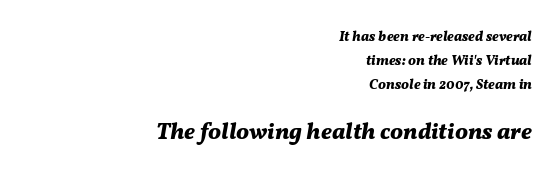
The image shows 23 px bold type, italic (leaning right); set right-aligned, normal line spacing (1.7x), normal letter spacing, not underlined; the second (bottom) block is 1.64x larger.
